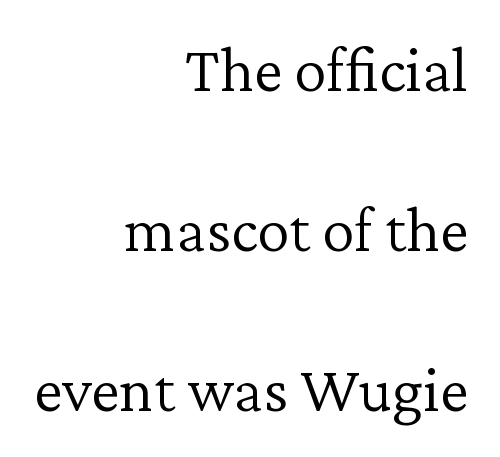
The image shows 65 px light serif type, upright; set right-aligned, loose line spacing (2.46x), normal letter spacing, not underlined; low stroke contrast and a medium x-height.
